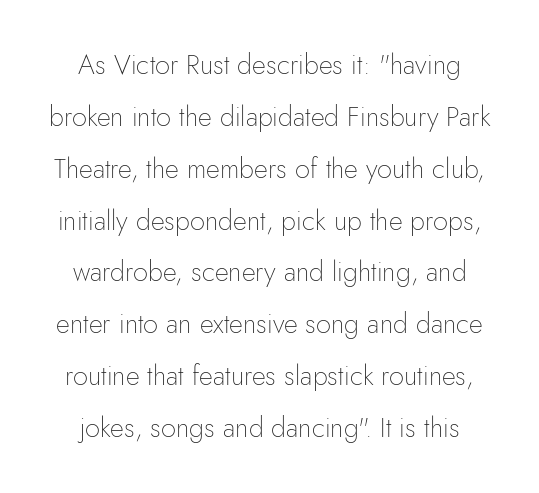
Q: Is the text bold? A: No.
Q: Is the text italic (slanted)? A: No, it is upright.
Q: Is the text underlined? A: No.
Q: Is the spacing between letters normal or unusually wide? A: Normal.
Q: Is the spacing between lines tight, normal or loose? A: Loose.
